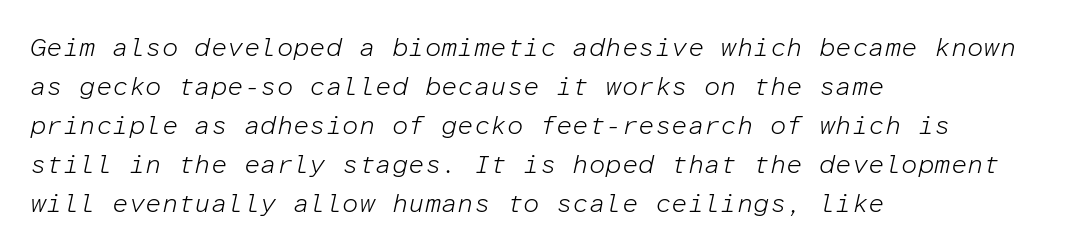
The passage shown is not underscored anywhere. Looking at the ascenders, they clearly lean. Heft: none added — not bold. One-word summary of the alignment: left.
